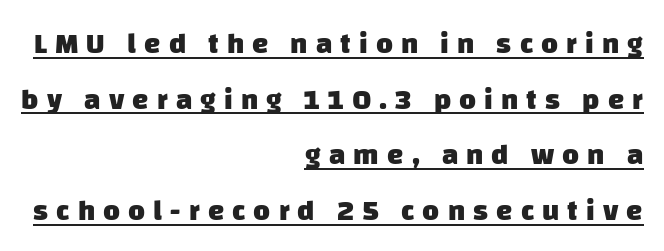
Compared with undecorated copy, this sample adds a rule below the words. The letters are spread apart with noticeably loose tracking. A sans-serif font was chosen for this passage. The rendering uses a bold face; every stroke is thick and dark. Reading down the column, the eye jumps a long way to each next line.
